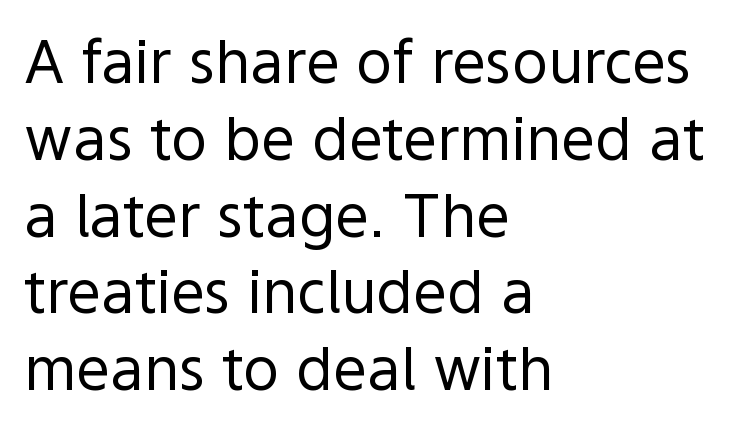
The image shows 60 px regular-weight sans-serif type, upright; set left-aligned, normal line spacing (1.28x), normal letter spacing, not underlined; a medium x-height.
